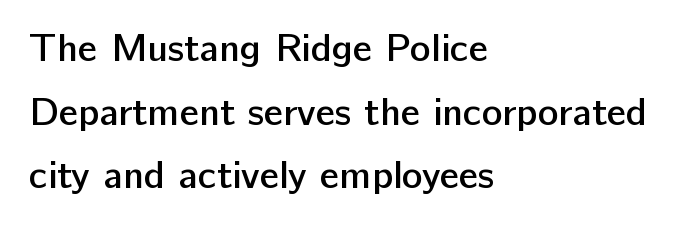
{"serif": "no", "italic": "no", "bold": "semi", "weight": "semibold", "width": "normal", "stroke_contrast": "low", "x_height": "medium", "monospaced": "no", "underline": "no", "align": "left", "line_spacing": "normal", "line_spacing_ratio": 1.63, "letter_spacing": "normal", "letter_spacing_em": 0.0, "glyph_px": 39}
